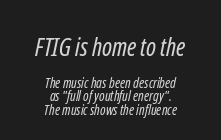
{"bold": "no", "underline": "no", "align": "center", "line_spacing": "tight", "line_spacing_ratio": 0.96, "letter_spacing": "normal", "letter_spacing_em": 0.0, "larger_block": "first", "size_ratio": 1.79, "glyph_px": 25}
